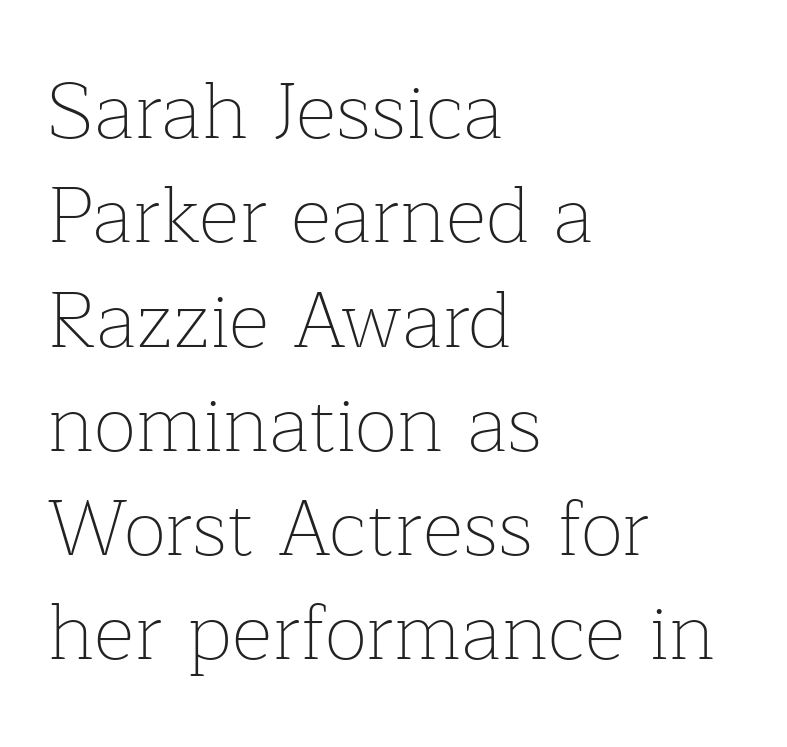
The image shows 79 px thin serif type, upright; set left-aligned, normal line spacing (1.32x), normal letter spacing, not underlined; low stroke contrast and a medium x-height.
